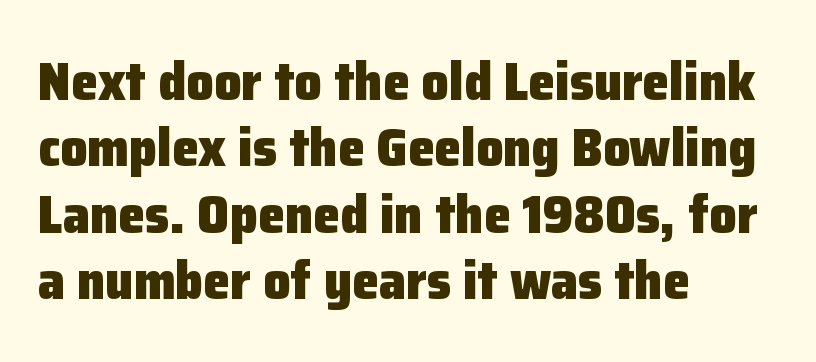
The image shows 54 px heavy sans-serif type, upright; set left-aligned, line spacing 1.23x, normal letter spacing, not underlined; low stroke contrast and a medium x-height.
